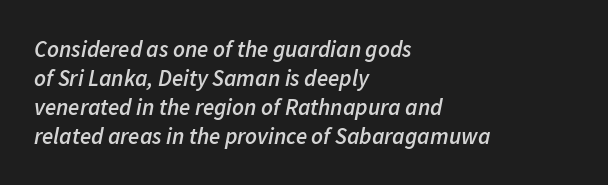
Q: Is the text bold? A: Semi-bold.
Q: Is the text italic (slanted)? A: Yes, it leans right by about 11 degrees.
Q: Is the text underlined? A: No.
Q: How is the paragraph aligned? A: Left-aligned.
Q: Is the spacing between letters normal or unusually wide? A: Normal.
Q: Is the spacing between lines tight, normal or loose? A: Normal.
